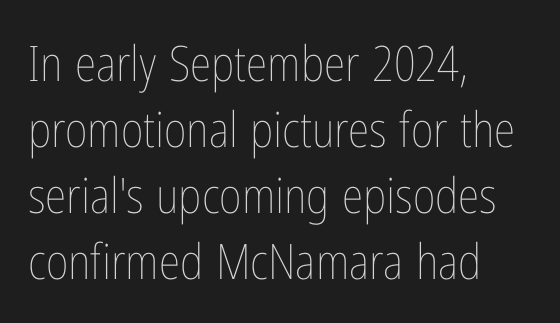
The image shows 49 px thin, condensed type, upright; set left-aligned, normal line spacing (1.35x), normal letter spacing, not underlined; low stroke contrast and a medium x-height.
